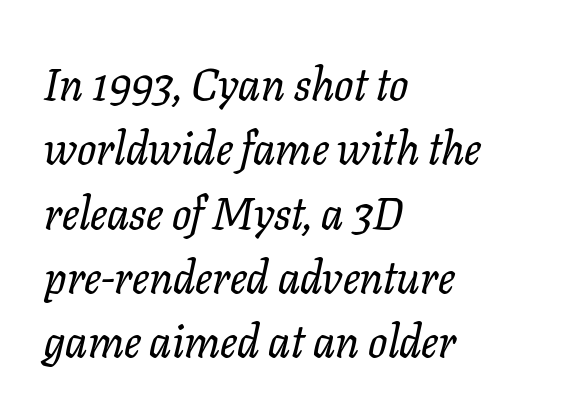
A typesetter would call this proportional, since set widths differ per character. The passage shown is not underscored anywhere. This rendering uses left alignment, leaving the right contour irregular. The typography opts for an oblique posture over an upright one. A normal amount of white space separates one row of letters from the next.
